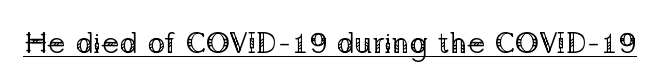
Q: Is the text bold? A: No.
Q: Is the text italic (slanted)? A: No, it is upright.
Q: Is the typeface a serif or a sans-serif typeface? A: Serif.
Q: Is the text underlined? A: Yes.
Q: Is the spacing between letters normal or unusually wide? A: Normal.
Q: Width (condensed, normal, or wide)? A: Normal.
Q: Stroke contrast? A: Low.
Q: x-height? A: Medium.
Q: Monospaced? A: No.
